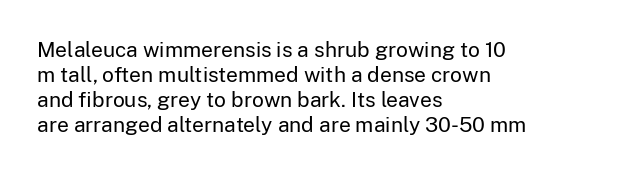
The image shows 21 px text type, upright; set left-aligned, line spacing 1.19x, normal letter spacing, not underlined.
